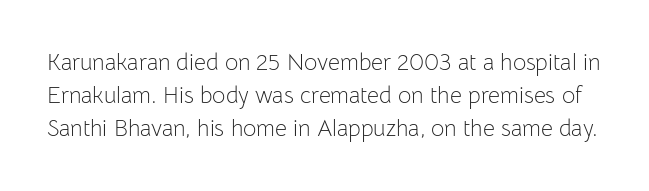
{"italic": "no", "bold": "no", "underline": "no", "line_spacing": "normal", "line_spacing_ratio": 1.44, "letter_spacing": "normal", "letter_spacing_em": 0.0, "glyph_px": 23}
